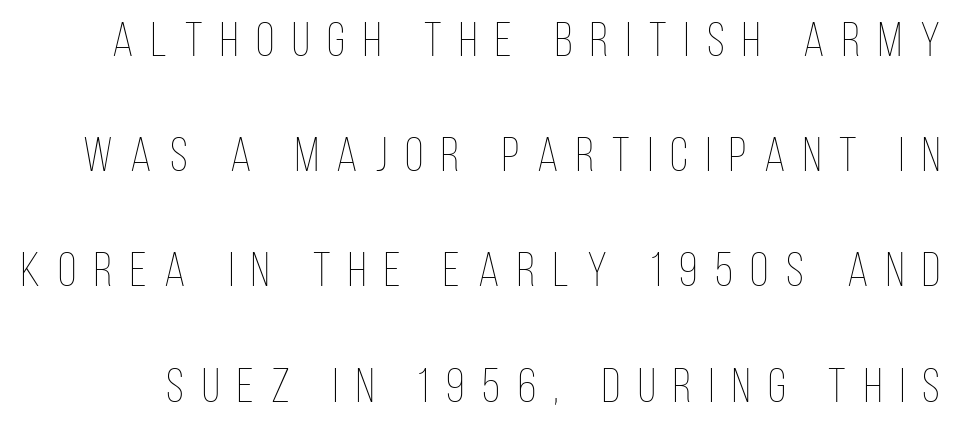
{"italic": "no", "bold": "no", "weight": "thin", "width": "condensed", "stroke_contrast": "low", "x_height": "large", "monospaced": "no", "underline": "no", "line_spacing": "loose", "line_spacing_ratio": 2.4, "letter_spacing": "wide", "letter_spacing_em": 0.37, "glyph_px": 48}
